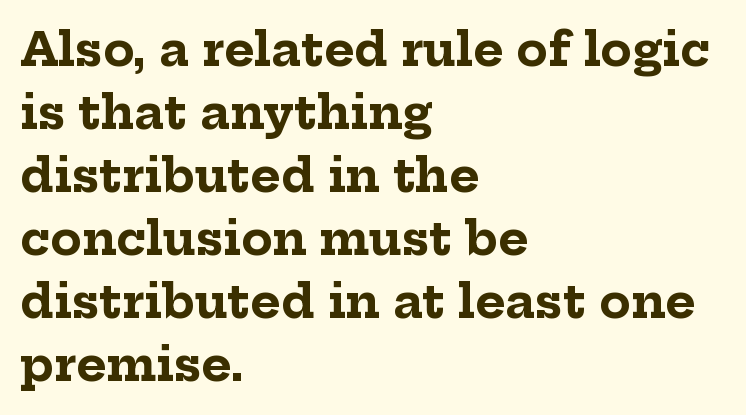
{"serif": "yes", "italic": "no", "bold": "yes", "weight": "bold", "width": "normal", "stroke_contrast": "low", "x_height": "medium", "monospaced": "no", "underline": "no", "align": "left", "line_spacing": "normal", "line_spacing_ratio": 1.37, "letter_spacing": "normal", "letter_spacing_em": 0.0, "glyph_px": 46}
